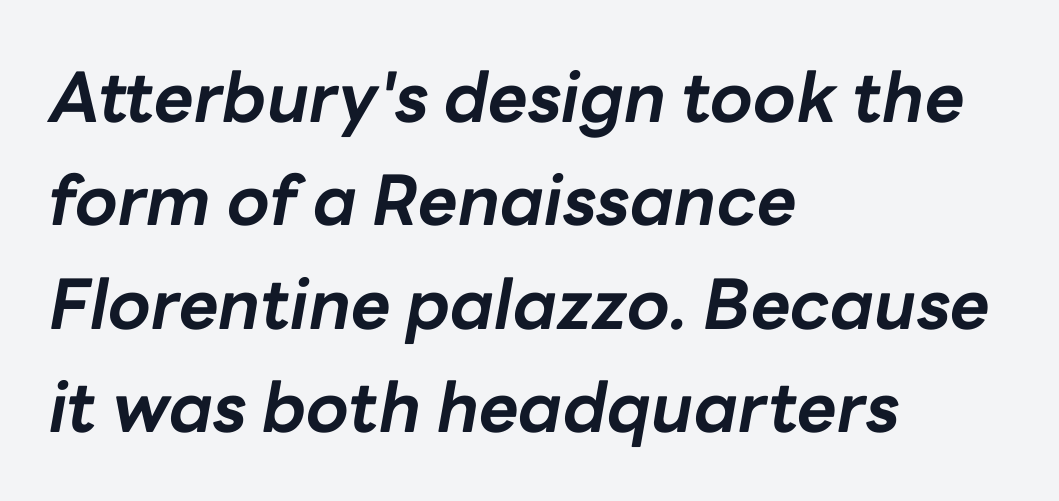
Q: Is the text bold? A: Yes.
Q: Is the text italic (slanted)? A: Yes, it leans right by about 10 degrees.
Q: Is the text underlined? A: No.
Q: How is the paragraph aligned? A: Left-aligned.
Q: Is the spacing between letters normal or unusually wide? A: Normal.
Q: Is the spacing between lines tight, normal or loose? A: Normal.
Q: Width (condensed, normal, or wide)? A: Normal.
Q: Stroke contrast? A: Low.
Q: x-height? A: Medium.
Q: Monospaced? A: No.
